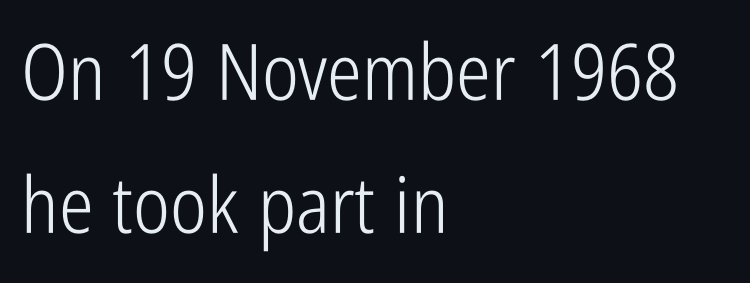
{"serif": "no", "italic": "no", "bold": "no", "weight": "light", "width": "condensed", "stroke_contrast": "low", "x_height": "medium", "monospaced": "no", "underline": "no", "align": "left", "line_spacing_ratio": 1.71, "letter_spacing": "normal", "letter_spacing_em": 0.0, "glyph_px": 78}
